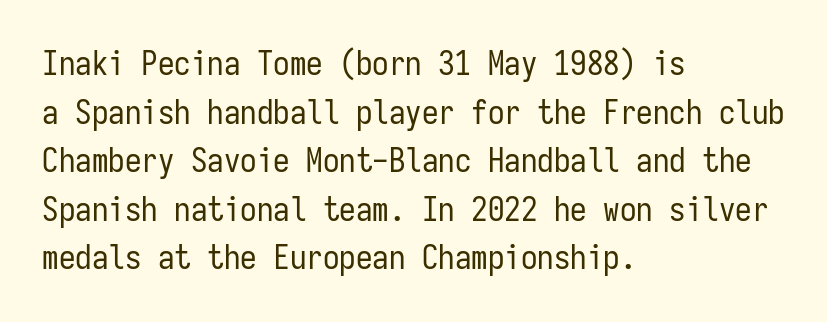
{"serif": "no", "italic": "no", "bold": "no", "weight": "regular", "width": "condensed", "stroke_contrast": "low", "x_height": "medium", "monospaced": "yes", "underline": "no", "align": "left", "line_spacing": "normal", "line_spacing_ratio": 1.47, "letter_spacing": "normal", "letter_spacing_em": 0.0, "glyph_px": 33}
